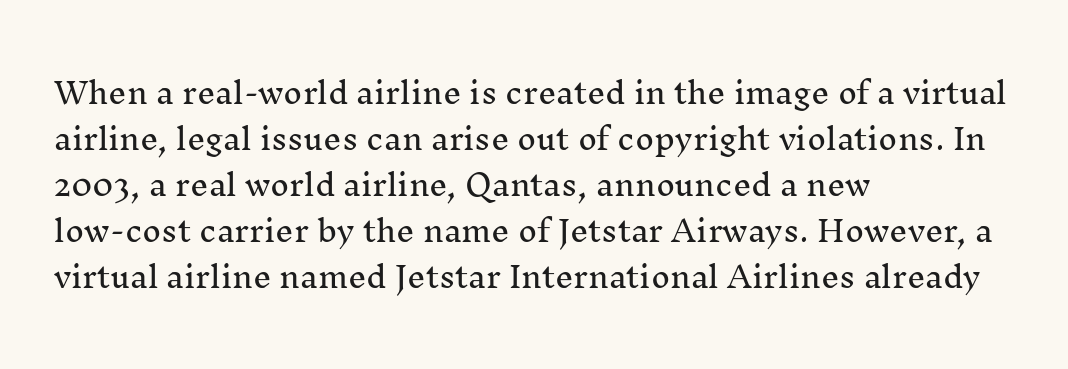
Q: Is the text italic (slanted)? A: No, it is upright.
Q: Is the typeface a serif or a sans-serif typeface? A: Serif.
Q: Is the text underlined? A: No.
Q: How is the paragraph aligned? A: Left-aligned.
Q: Is the spacing between letters normal or unusually wide? A: Normal.
Q: Is the spacing between lines tight, normal or loose? A: Normal.
Q: Width (condensed, normal, or wide)? A: Normal.
Q: Stroke contrast? A: Medium.
Q: x-height? A: Medium.
Q: Monospaced? A: No.
